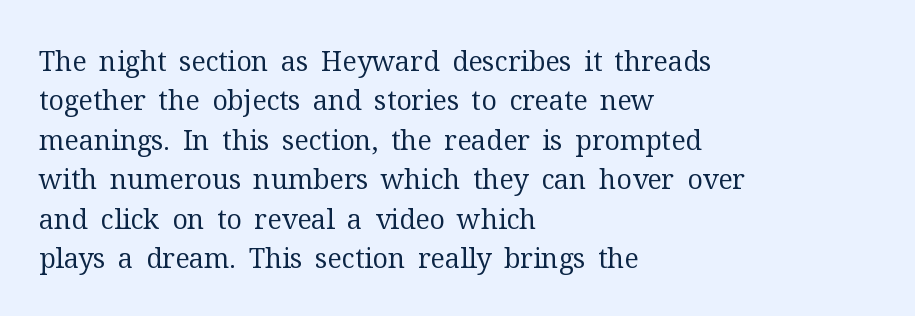
Q: Is the text bold? A: No.
Q: Is the text italic (slanted)? A: No, it is upright.
Q: Is the text underlined? A: No.
Q: How is the paragraph aligned? A: Left-aligned.
Q: Is the spacing between letters normal or unusually wide? A: Normal.
Q: Is the spacing between lines tight, normal or loose? A: Normal.
